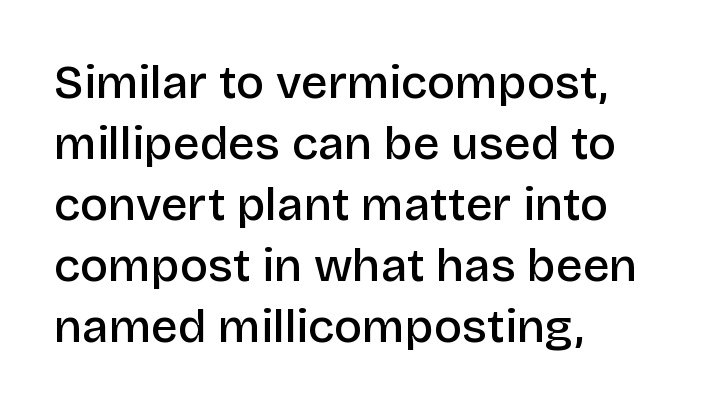
Q: Is the text bold? A: Semi-bold.
Q: Is the text italic (slanted)? A: No, it is upright.
Q: Is the typeface a serif or a sans-serif typeface? A: Sans-serif.
Q: Is the text underlined? A: No.
Q: How is the paragraph aligned? A: Left-aligned.
Q: Is the spacing between letters normal or unusually wide? A: Normal.
Q: Is the spacing between lines tight, normal or loose? A: Normal.
Q: Width (condensed, normal, or wide)? A: Normal.
Q: Stroke contrast? A: Low.
Q: x-height? A: Large.
Q: Monospaced? A: No.
